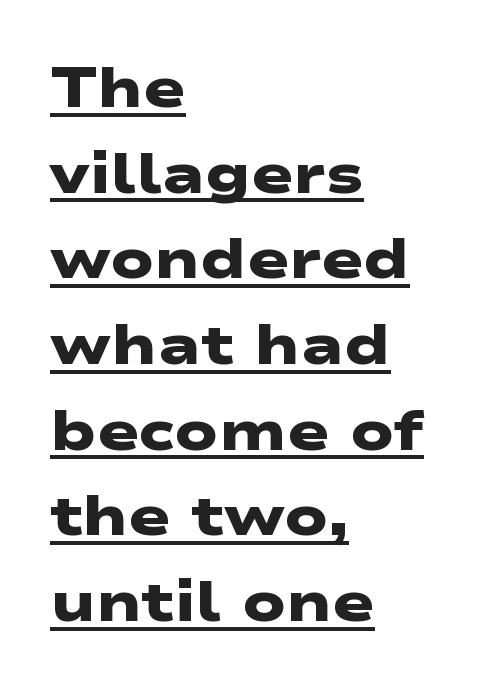
The image shows 56 px heavy, wide sans-serif type; set left-aligned, normal line spacing (1.53x), normal letter spacing, underlined; low stroke contrast and a medium x-height.
